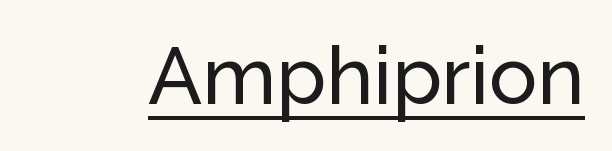
The image shows 80 px sans-serif type, upright; set normal letter spacing, underlined; low stroke contrast and a medium x-height.
